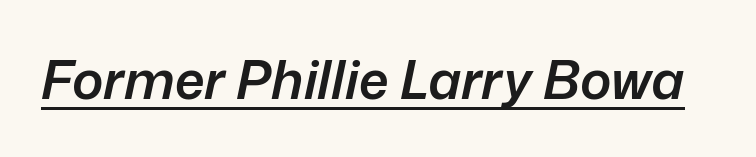
The image shows 53 px semibold type, italic (leaning right); set normal letter spacing, underlined; low stroke contrast and a medium x-height.
